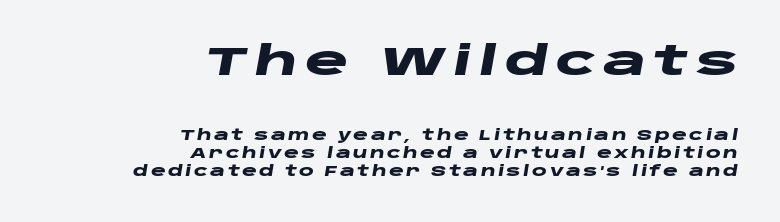
Q: Is the text bold? A: Yes.
Q: Is the text italic (slanted)? A: Yes, it leans right by about 10 degrees.
Q: Is the text underlined? A: No.
Q: How is the paragraph aligned? A: Right-aligned.
Q: Is the spacing between lines tight, normal or loose? A: Normal.
Q: Which block of text is set in a larger size, the first (top) or the second (bottom)? A: The first (top) one.
Q: Width (condensed, normal, or wide)? A: Wide.
Q: Stroke contrast? A: Low.
Q: x-height? A: Large.
Q: Monospaced? A: No.
